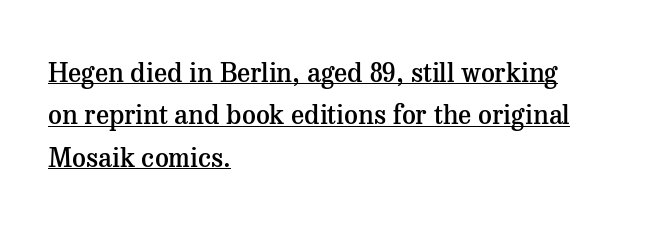
Q: Is the text bold? A: Semi-bold.
Q: Is the text italic (slanted)? A: No, it is upright.
Q: Is the text underlined? A: Yes.
Q: How is the paragraph aligned? A: Left-aligned.
Q: Is the spacing between letters normal or unusually wide? A: Normal.
Q: Is the spacing between lines tight, normal or loose? A: Normal.
